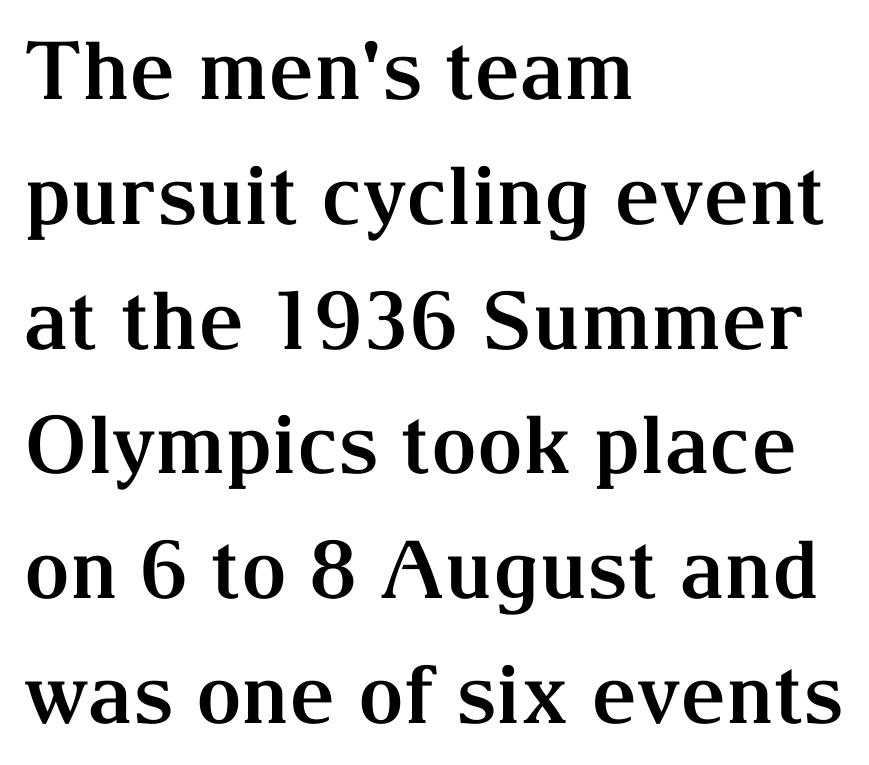
The image shows 80 px bold serif type, upright; set left-aligned, normal line spacing (1.56x), normal letter spacing, not underlined; medium stroke contrast and a medium x-height.
